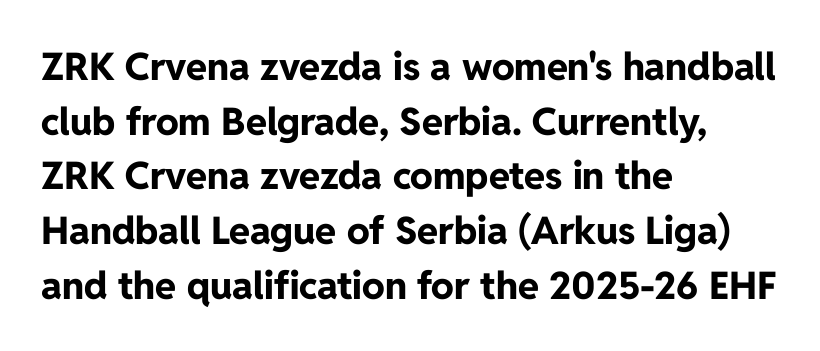
The image shows 38 px bold sans-serif type, upright; set left-aligned, normal line spacing (1.44x), normal letter spacing, not underlined; low stroke contrast and a medium x-height.
